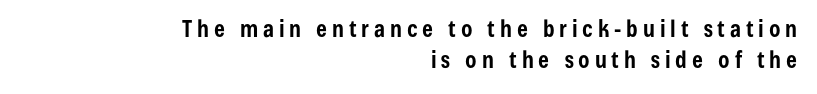
Tracking here is generous; glyphs stand well apart from one another. Notice how the stems are strictly vertical — no italics here. Vertically, the passage feels balanced, rows spaced as you'd expect. On the weight axis this lands at bold, roughly 700. Where is the straight margin? On the right.
